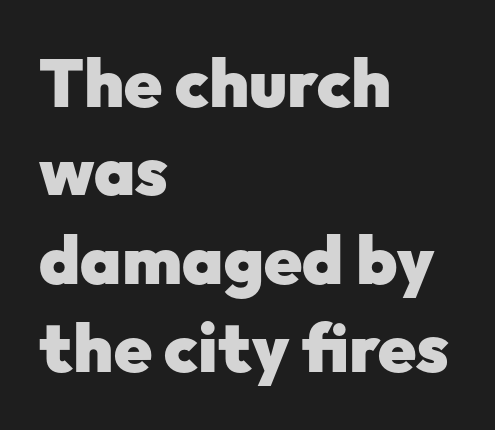
The text block is weighted toward the left margin, trailing off unevenly rightward. A roman cut, with each character standing at attention. You'd pick this weight for a headline — it's a proper bold. No word sits above an underline. Unlike a traditional serif, this face leaves its strokes unadorned.
